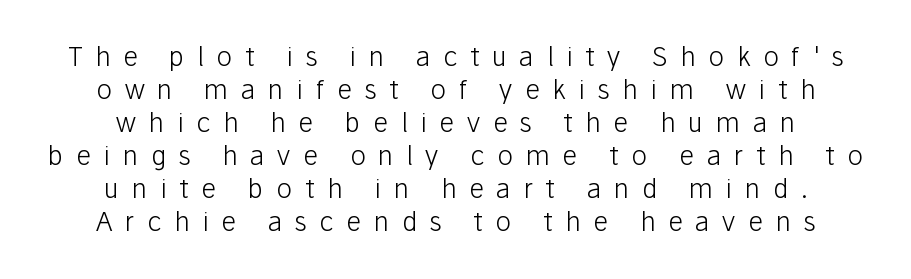
{"italic": "no", "bold": "no", "underline": "no", "align": "center", "line_spacing": "normal", "line_spacing_ratio": 1.27, "letter_spacing": "wide", "letter_spacing_em": 0.49, "glyph_px": 26}
